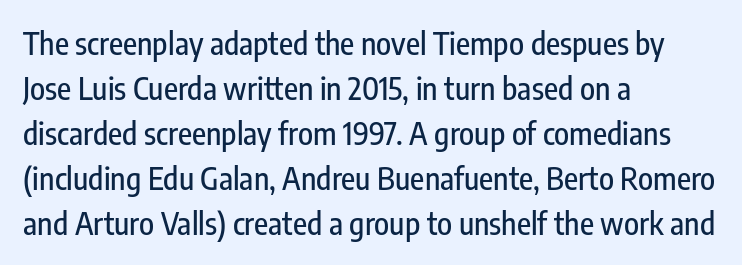
{"serif": "no", "italic": "no", "width": "condensed", "stroke_contrast": "low", "x_height": "medium", "monospaced": "no", "underline": "no", "align": "left", "line_spacing": "normal", "line_spacing_ratio": 1.45, "letter_spacing": "normal", "letter_spacing_em": 0.0, "glyph_px": 31}
